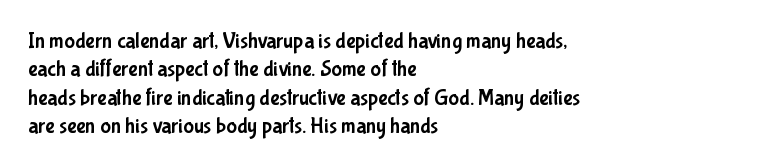
The image shows 22 px text type, upright; set left-aligned, normal line spacing (1.29x), normal letter spacing, not underlined.
